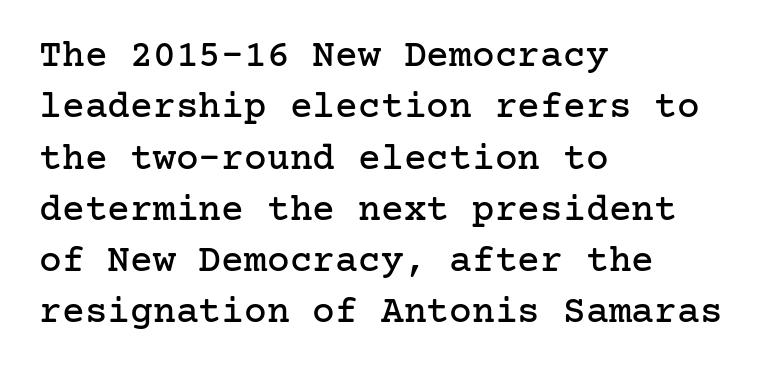
{"serif": "yes", "italic": "no", "width": "normal", "stroke_contrast": "low", "x_height": "medium", "underline": "no", "align": "left", "line_spacing": "normal", "line_spacing_ratio": 1.35, "letter_spacing": "normal", "letter_spacing_em": 0.0, "glyph_px": 38}
